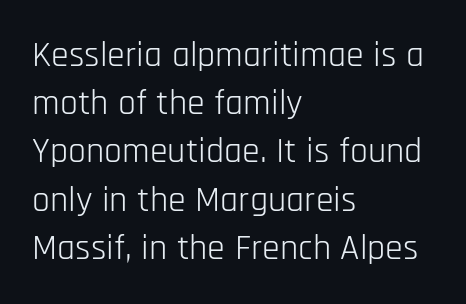
Q: Is the text bold? A: No.
Q: Is the text italic (slanted)? A: No, it is upright.
Q: Is the typeface a serif or a sans-serif typeface? A: Sans-serif.
Q: Is the text underlined? A: No.
Q: How is the paragraph aligned? A: Left-aligned.
Q: Is the spacing between letters normal or unusually wide? A: Normal.
Q: Is the spacing between lines tight, normal or loose? A: Normal.
Q: Width (condensed, normal, or wide)? A: Condensed.
Q: Stroke contrast? A: Low.
Q: x-height? A: Large.
Q: Monospaced? A: No.
